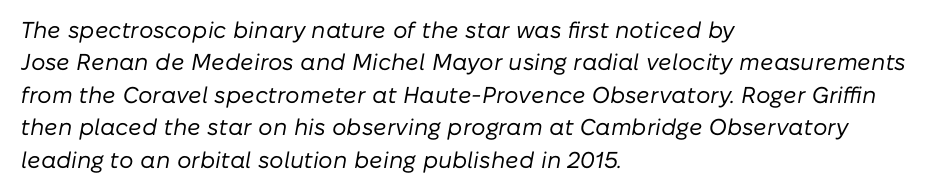
The lines sit at an ordinary, default distance from one another. Underline: absent. The specimen reads as italic at a glance. One-word summary of the alignment: left. Words appear dense and cohesive because spacing is normal. Stroke mass is kept to a normal reading level or below.
